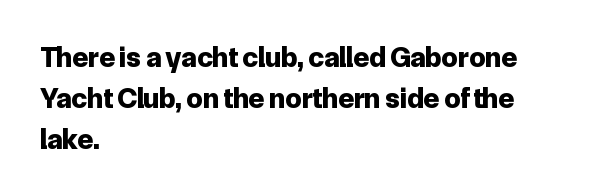
Observe the absence of serifs on each vertical stroke in this sample. These lines are rendered in a variable-pitch font. Quick note: not italic, upright. A dark, heavy texture on the line: the type is bold.
